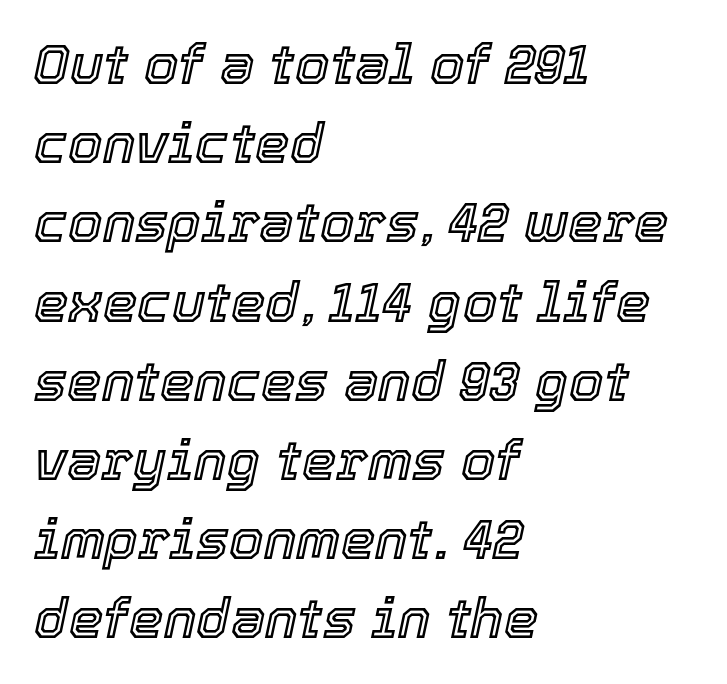
Slanted lettering throughout. Unmarked baselines from the first word to the last. Varying glyph widths throughout — classic text-font behaviour. Normally led — the rows are evenly, conventionally spaced. The line texture is even and compact thanks to regular tracking.
